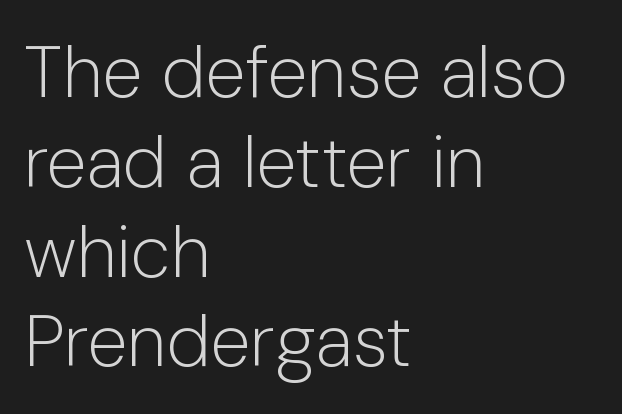
{"serif": "no", "italic": "no", "bold": "no", "weight": "light", "width": "normal", "stroke_contrast": "low", "x_height": "medium", "monospaced": "no", "underline": "no", "align": "left", "line_spacing_ratio": 1.23, "letter_spacing": "normal", "letter_spacing_em": 0.0, "glyph_px": 73}
